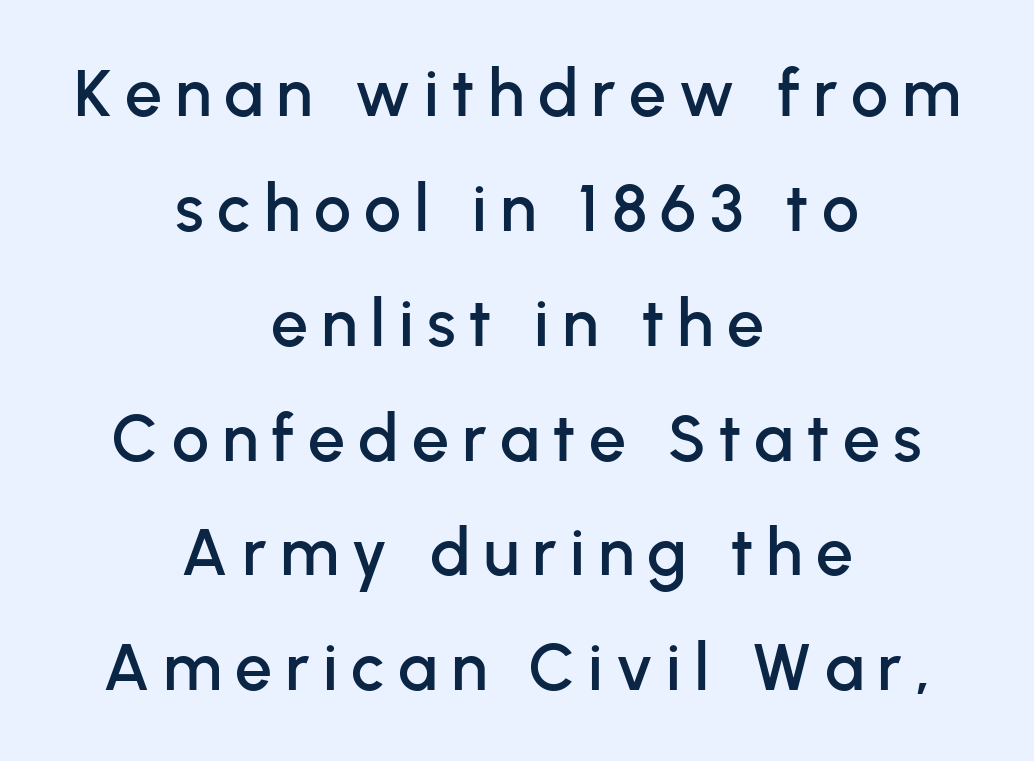
Reading down the block, each line starts at a different indent, mirrored at its end. The space beneath each line is pristine and unruled. These lines are rendered in a variable-pitch font. The face used here is rendered with a markedly widened letterfit.
